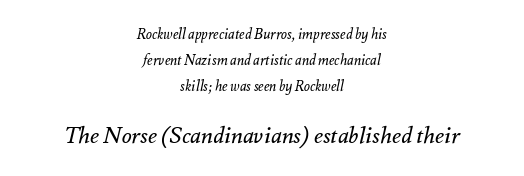
Q: Is the text bold? A: No.
Q: Is the text italic (slanted)? A: Yes, it leans right by about 12 degrees.
Q: Is the text underlined? A: No.
Q: How is the paragraph aligned? A: Centered.
Q: Is the spacing between letters normal or unusually wide? A: Normal.
Q: Which block of text is set in a larger size, the first (top) or the second (bottom)? A: The second (bottom) one.
